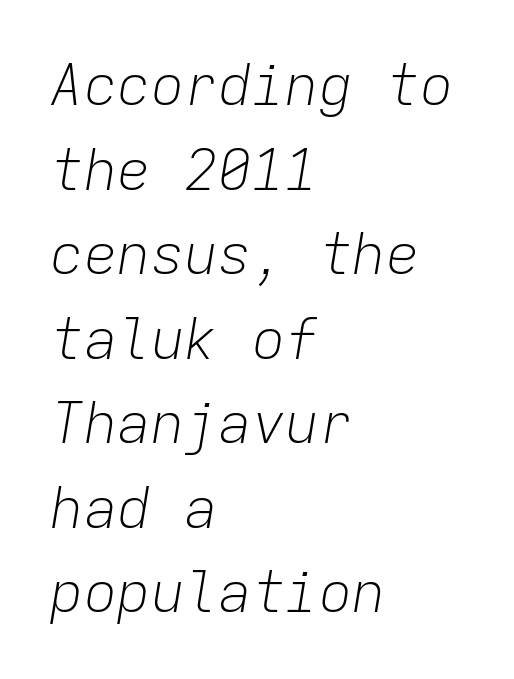
A typesetter would call this zero additional tracking. The typeface has the unassuming heft of standard copy or less. This rendering uses left alignment, leaving the right contour irregular. One glance says typical: line gaps are just what's usual. The letters march in equal steps, a hallmark of fixed-pitch type.
